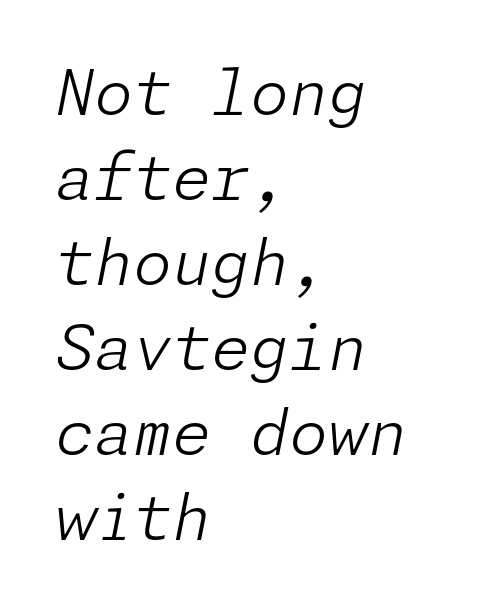
{"italic": "yes", "lean": "right", "slant_degrees": 11, "bold": "no", "weight": "light", "width": "normal", "stroke_contrast": "low", "x_height": "medium", "underline": "no", "align": "left", "line_spacing": "normal", "line_spacing_ratio": 1.35, "letter_spacing": "normal", "letter_spacing_em": 0.0, "glyph_px": 63}
